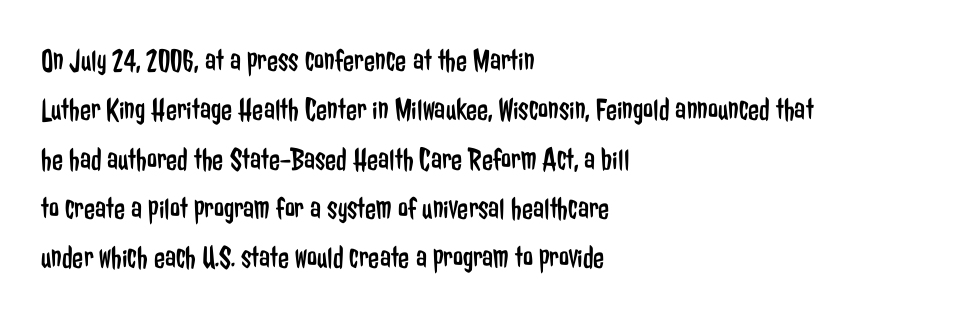
Nobody drew a line under any word here. This sample has the flowing, uneven cadence of proportional lettering. Note: no serifs on the glyphs. Visually the block forms a straight wall on the left and a jagged coastline on the right.
